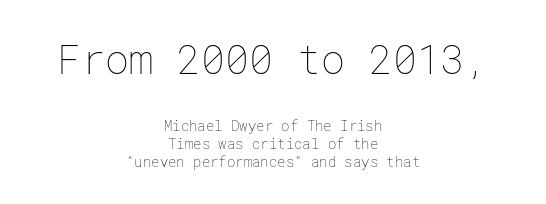
The image shows 40 px thin type, upright; set centered, normal line spacing (1.3x), normal letter spacing, not underlined; the first (top) block is 2.86x larger; low stroke contrast and a medium x-height.
